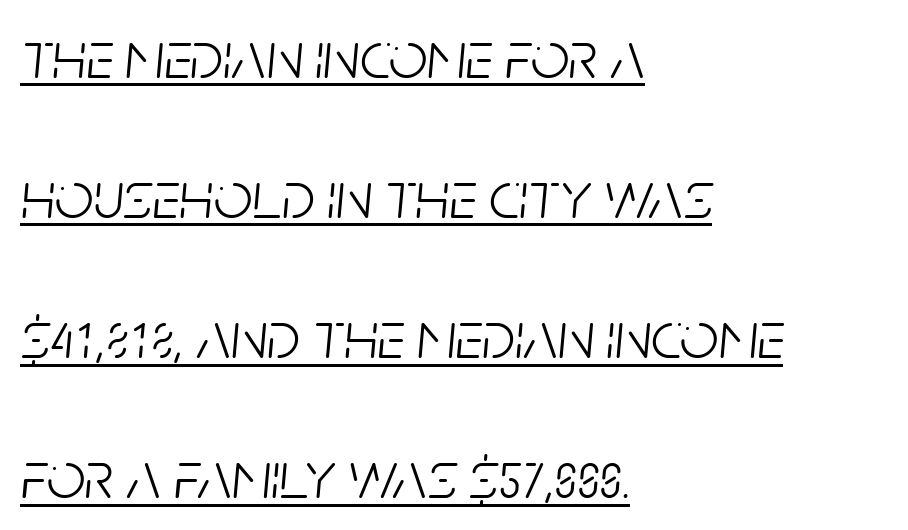
Q: Is the text bold? A: No.
Q: Is the text italic (slanted)? A: Yes, it leans right by about 5 degrees.
Q: Is the text underlined? A: Yes.
Q: How is the paragraph aligned? A: Left-aligned.
Q: Is the spacing between letters normal or unusually wide? A: Normal.
Q: Is the spacing between lines tight, normal or loose? A: Loose.
Q: Width (condensed, normal, or wide)? A: Condensed.
Q: Stroke contrast? A: Low.
Q: x-height? A: Large.
Q: Monospaced? A: No.
